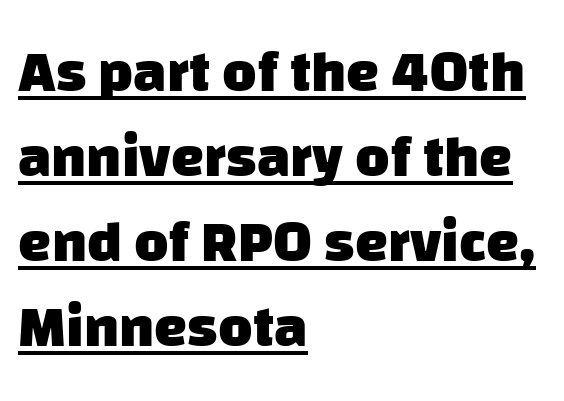
{"serif": "no", "bold": "yes", "weight": "heavy", "width": "normal", "stroke_contrast": "low", "x_height": "large", "monospaced": "no", "underline": "yes", "align": "left", "line_spacing": "normal", "line_spacing_ratio": 1.44, "letter_spacing": "normal", "letter_spacing_em": 0.0, "glyph_px": 59}
